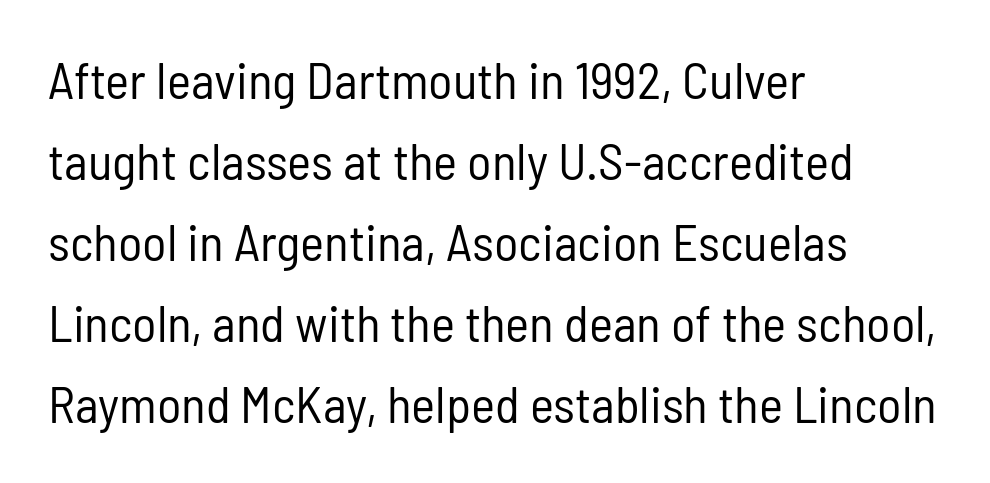
The face used here is rendered with its standard letterfit. Horizontal alignment here is leftward, the default for most running prose. The lines sit at an ordinary, default distance from one another. No heavy texture on the line: the type isn't bold. A bare baseline throughout the passage. The font family rendered here belongs to the sans-serif group.
